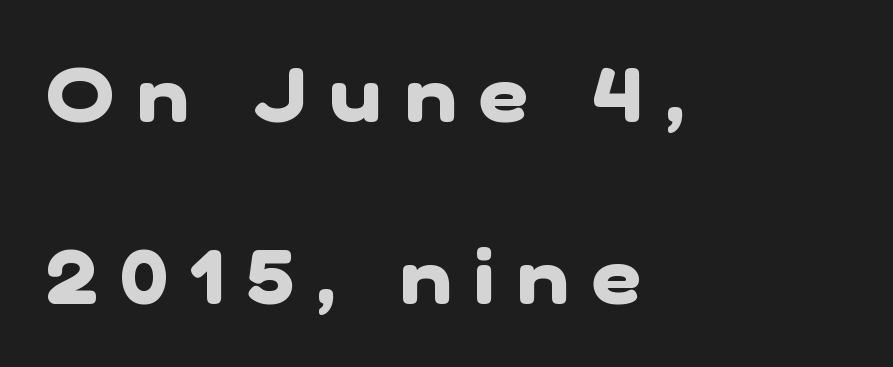
Q: Is the text bold? A: Yes.
Q: Is the typeface a serif or a sans-serif typeface? A: Sans-serif.
Q: Is the text underlined? A: No.
Q: How is the paragraph aligned? A: Left-aligned.
Q: Is the spacing between letters normal or unusually wide? A: Unusually wide.
Q: Is the spacing between lines tight, normal or loose? A: Loose.
Q: Width (condensed, normal, or wide)? A: Normal.
Q: Stroke contrast? A: Low.
Q: x-height? A: Medium.
Q: Monospaced? A: No.
